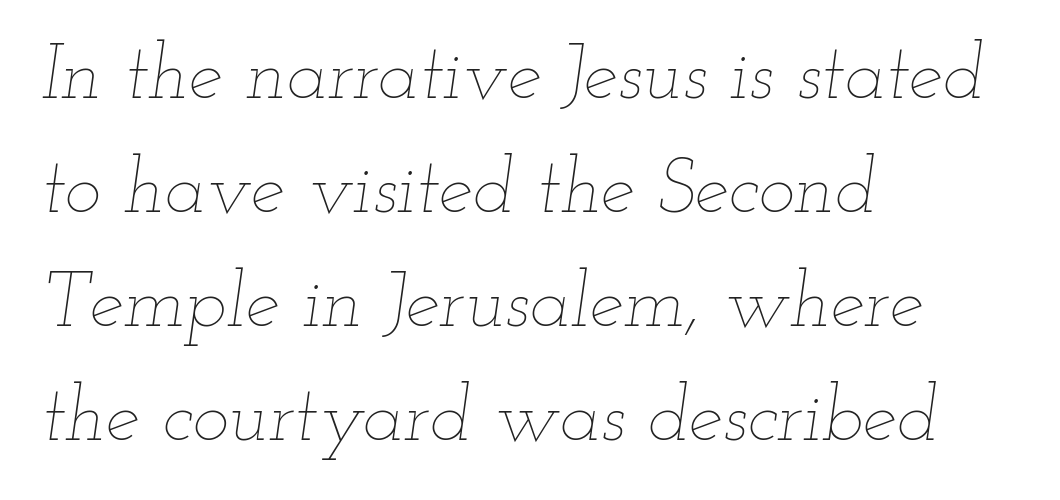
{"italic": "yes", "lean": "right", "slant_degrees": 12, "bold": "no", "weight": "thin", "width": "wide", "stroke_contrast": "low", "x_height": "small", "monospaced": "no", "underline": "no", "align": "left", "line_spacing": "normal", "line_spacing_ratio": 1.48, "letter_spacing": "normal", "letter_spacing_em": 0.0, "glyph_px": 77}
